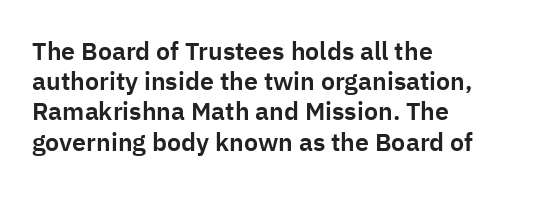
Standard letterfit; no display-style spreading of the glyphs. A typesetter would mark this as roman, not italic. Does the copy run flush right? No — it runs flush left. Words float on clear page, feet unadorned.
